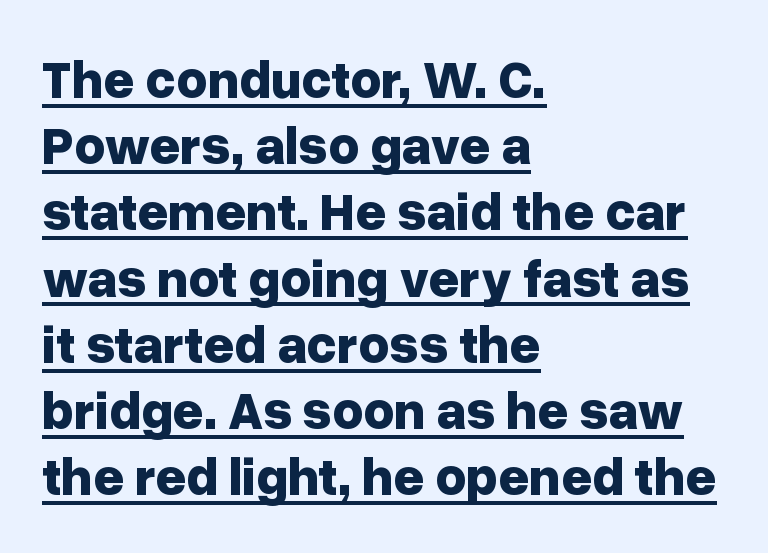
When letters stand straight like this, we call the style roman or upright. Note the varied advance widths — an 'i' is clearly narrower than an 'm'. Summary of vertical rhythm: regular, with standard interline spacing. Does a line run under the words? Yes, clearly.
